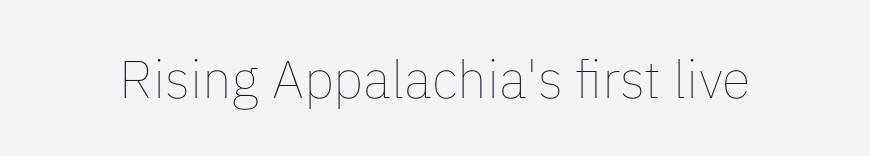
Q: Is the text bold? A: No.
Q: Is the text italic (slanted)? A: No, it is upright.
Q: Is the text underlined? A: No.
Q: Is the spacing between letters normal or unusually wide? A: Normal.
Q: Width (condensed, normal, or wide)? A: Normal.
Q: Stroke contrast? A: Low.
Q: x-height? A: Medium.
Q: Monospaced? A: No.
